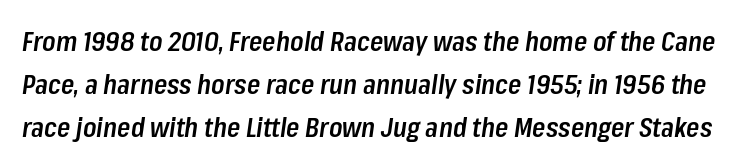
{"italic": "yes", "lean": "right", "slant_degrees": 8, "bold": "semi", "underline": "no", "line_spacing": "normal", "line_spacing_ratio": 1.59, "letter_spacing": "normal", "letter_spacing_em": 0.0, "glyph_px": 27}
